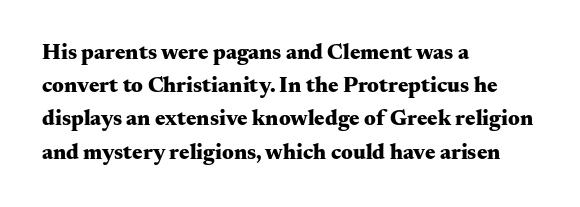
Q: Is the text bold? A: Yes.
Q: Is the text italic (slanted)? A: No, it is upright.
Q: Is the text underlined? A: No.
Q: How is the paragraph aligned? A: Left-aligned.
Q: Is the spacing between letters normal or unusually wide? A: Normal.
Q: Is the spacing between lines tight, normal or loose? A: Normal.
